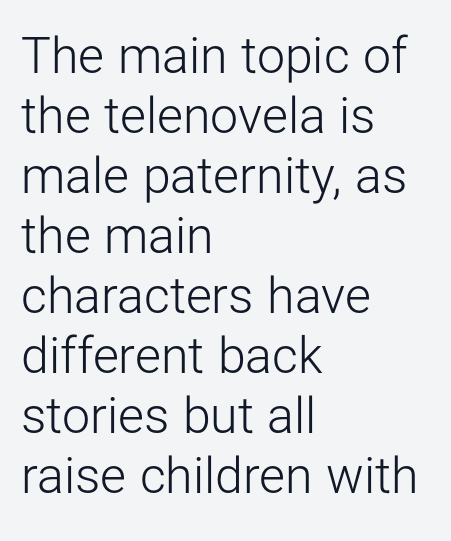
The image shows 50 px light sans-serif type, upright; set left-aligned, line spacing 1.2x, normal letter spacing, not underlined; low stroke contrast and a medium x-height.
